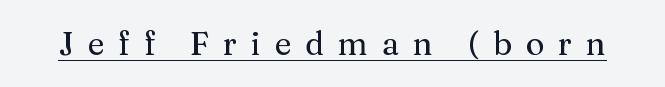
The image shows 32 px serif type, upright; set unusually wide letter spacing (+0.43 em), underlined; medium stroke contrast and a medium x-height.
